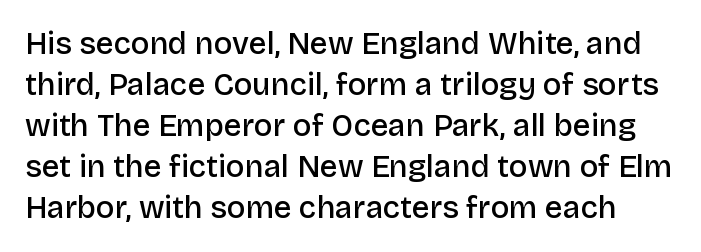
The image shows 31 px semibold sans-serif type, upright; set normal line spacing (1.32x), normal letter spacing, not underlined; low stroke contrast and a large x-height.
